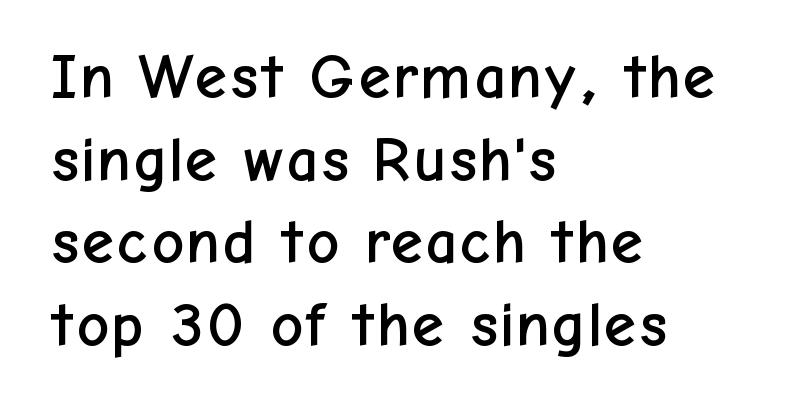
The image shows 64 px sans-serif type, upright; set left-aligned, normal line spacing (1.29x), normal letter spacing, not underlined; low stroke contrast and a medium x-height.
